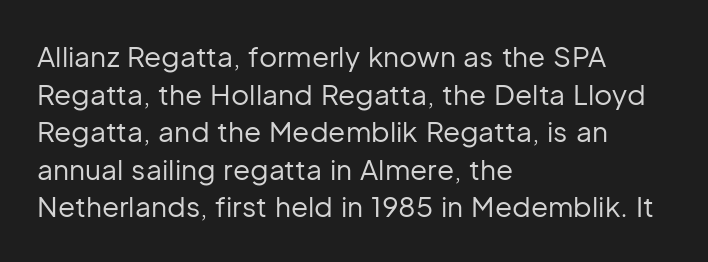
The image shows 28 px regular-weight sans-serif type, upright; set left-aligned, normal line spacing (1.34x), normal letter spacing, not underlined; low stroke contrast and a medium x-height.
